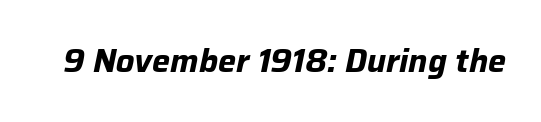
Q: Is the text bold? A: Yes.
Q: Is the text italic (slanted)? A: Yes, it leans right by about 12 degrees.
Q: Is the text underlined? A: No.
Q: Is the spacing between letters normal or unusually wide? A: Normal.
Q: Width (condensed, normal, or wide)? A: Normal.
Q: Stroke contrast? A: Low.
Q: x-height? A: Medium.
Q: Monospaced? A: No.
